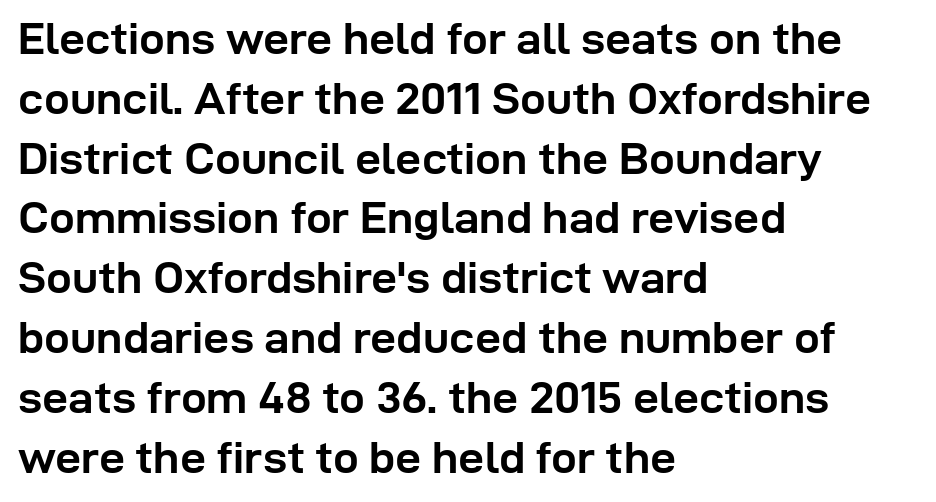
{"serif": "no", "italic": "no", "bold": "yes", "weight": "semibold", "width": "normal", "stroke_contrast": "low", "x_height": "medium", "monospaced": "no", "underline": "no", "align": "left", "line_spacing": "normal", "line_spacing_ratio": 1.3, "letter_spacing": "normal", "letter_spacing_em": 0.0, "glyph_px": 46}
